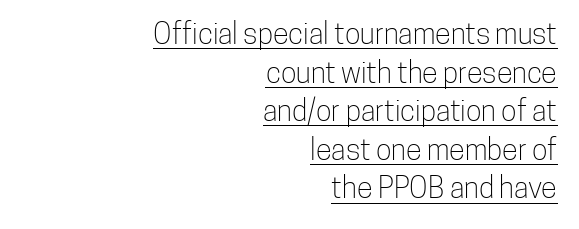
The image shows 29 px light, condensed sans-serif type, upright; set right-aligned, normal line spacing (1.33x), normal letter spacing, underlined; low stroke contrast and a medium x-height.
